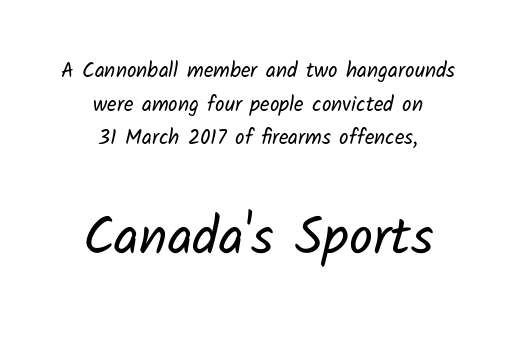
Q: Is the text bold? A: No.
Q: Is the typeface a serif or a sans-serif typeface? A: Sans-serif.
Q: Is the text underlined? A: No.
Q: How is the paragraph aligned? A: Centered.
Q: Is the spacing between letters normal or unusually wide? A: Normal.
Q: Is the spacing between lines tight, normal or loose? A: Normal.
Q: Which block of text is set in a larger size, the first (top) or the second (bottom)? A: The second (bottom) one.
Q: Width (condensed, normal, or wide)? A: Normal.
Q: Stroke contrast? A: Low.
Q: x-height? A: Medium.
Q: Monospaced? A: No.
